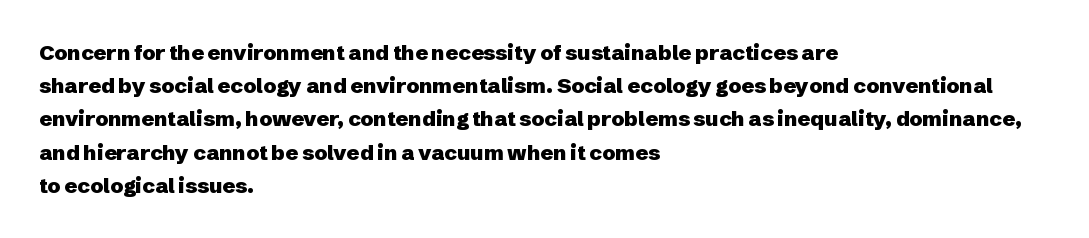
Q: Is the text bold? A: Yes.
Q: Is the text italic (slanted)? A: No, it is upright.
Q: Is the text underlined? A: No.
Q: How is the paragraph aligned? A: Left-aligned.
Q: Is the spacing between letters normal or unusually wide? A: Normal.
Q: Is the spacing between lines tight, normal or loose? A: Normal.
